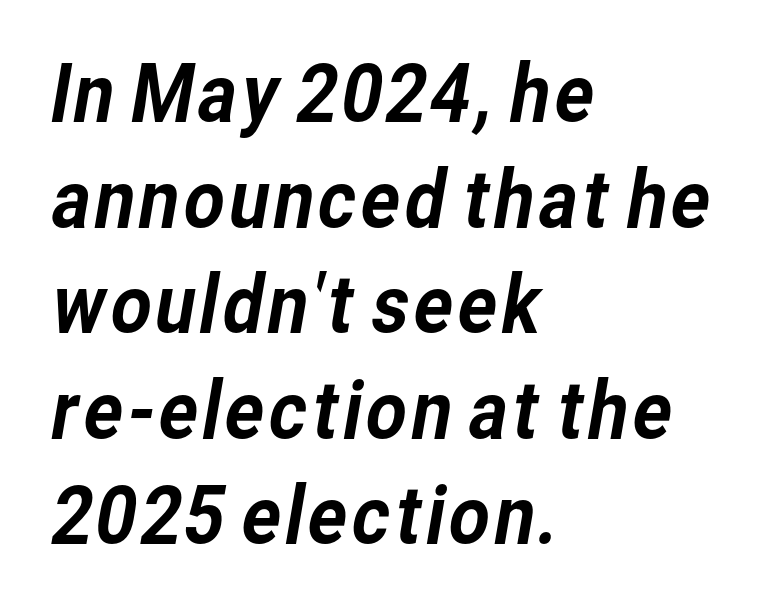
The image shows 80 px sans-serif type; set left-aligned, normal line spacing (1.32x), normal letter spacing, not underlined; low stroke contrast and a medium x-height.
